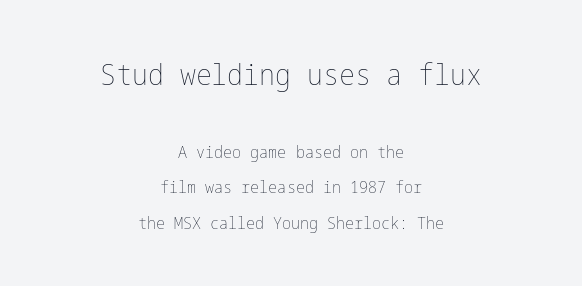
The image shows 30 px thin, condensed type, upright; set centered, loose line spacing (2.09x), normal letter spacing, not underlined; the first (top) block is 1.76x larger; low stroke contrast and a medium x-height.
